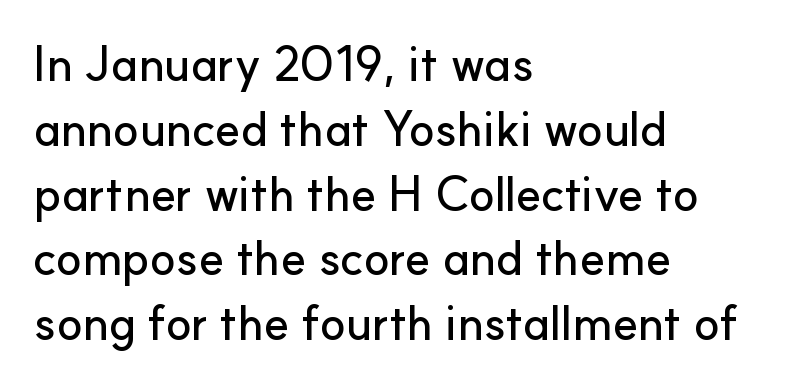
Ascenders rise straight up at ninety degrees. The letters sit at their default tracking, neither squeezed nor spread. Short and long lines alike share a common starting point at left. Regular leading. Examine the stroke ends and you'll find no serifs.
